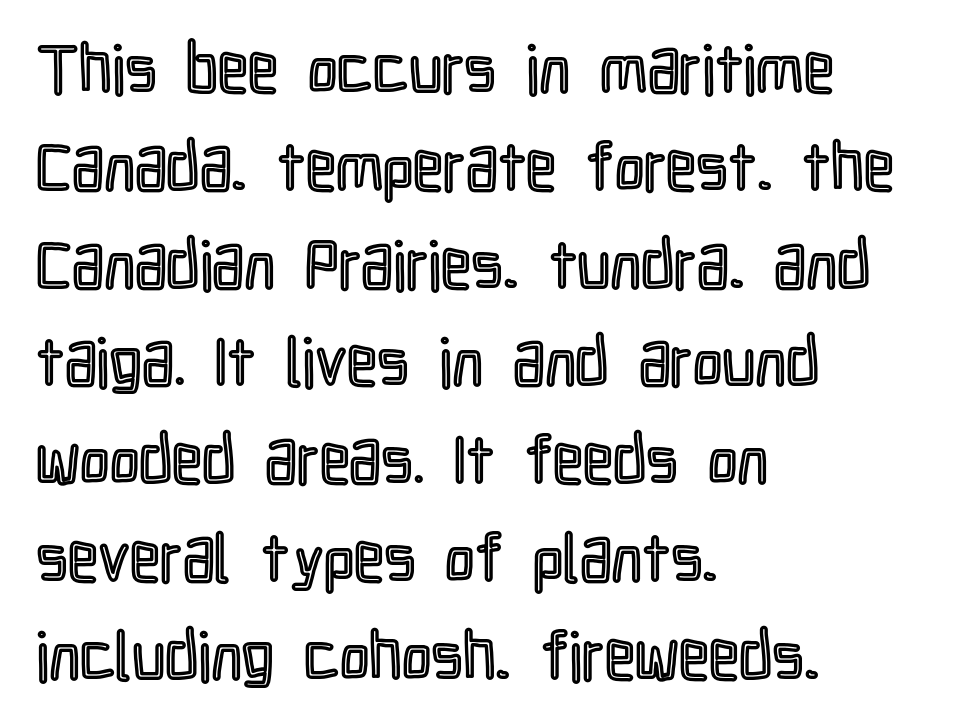
Q: Is the text italic (slanted)? A: No, it is upright.
Q: Is the text underlined? A: No.
Q: How is the paragraph aligned? A: Left-aligned.
Q: Is the spacing between letters normal or unusually wide? A: Normal.
Q: Is the spacing between lines tight, normal or loose? A: Normal.
Q: Width (condensed, normal, or wide)? A: Condensed.
Q: x-height? A: Medium.
Q: Monospaced? A: No.
